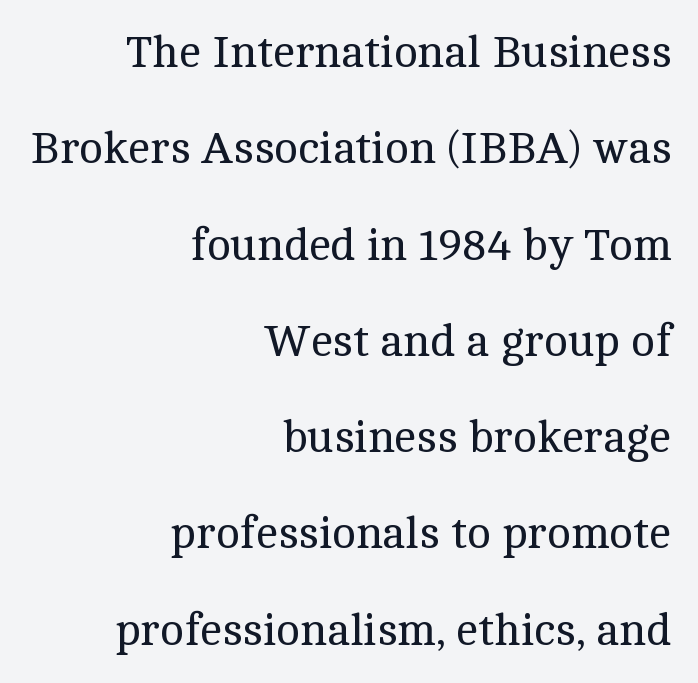
Q: Is the text bold? A: No.
Q: Is the text italic (slanted)? A: No, it is upright.
Q: Is the typeface a serif or a sans-serif typeface? A: Serif.
Q: Is the text underlined? A: No.
Q: How is the paragraph aligned? A: Right-aligned.
Q: Is the spacing between letters normal or unusually wide? A: Normal.
Q: Is the spacing between lines tight, normal or loose? A: Loose.
Q: Width (condensed, normal, or wide)? A: Normal.
Q: x-height? A: Medium.
Q: Monospaced? A: No.
